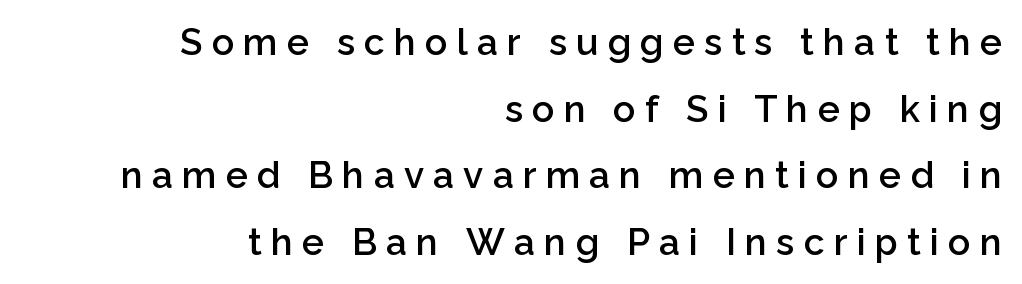
{"serif": "no", "italic": "no", "bold": "semi", "weight": "semibold", "width": "normal", "stroke_contrast": "low", "x_height": "medium", "monospaced": "no", "underline": "no", "align": "right", "line_spacing_ratio": 1.8, "letter_spacing": "wide", "letter_spacing_em": 0.25, "glyph_px": 37}
